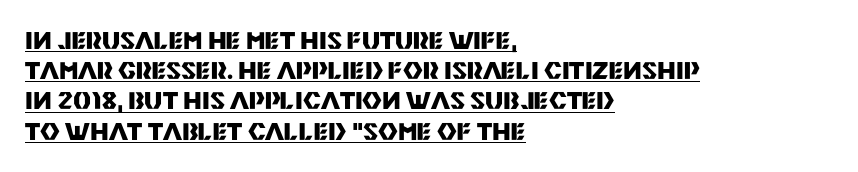
Teacher's note: observe the even left margin — that is flush-left alignment. The rendering uses the underline text-decoration. Set as a true bold cut, around the 700 mark. Observe the ordinary spacing: letters are neighbours, not strangers. Do the letters lean? They stand straight.
